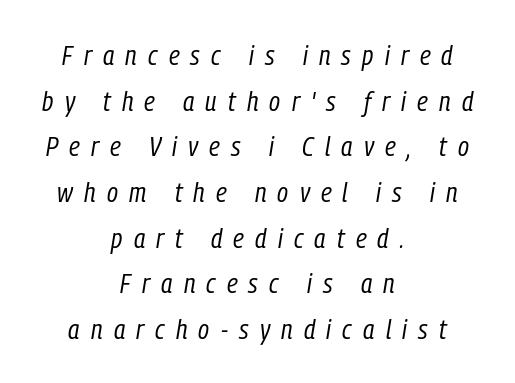
Bold? No — there's no thickening of the strokes. Do the characters align in a grid? No, the font is proportional. This rendering widens character spacing well past its baseline value. The glyphs look as if they've been sheared to an angle. Visually the block forms a symmetrical silhouette, jagged on both flanks. The zone under the glyphs is completely vacant.
